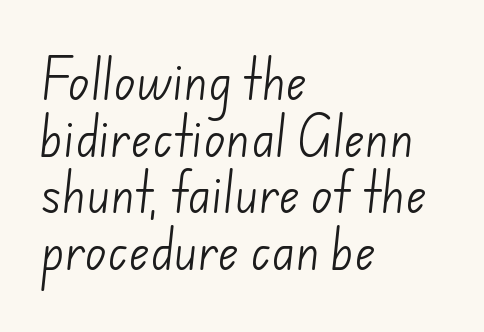
Q: Is the text bold? A: No.
Q: Is the typeface a serif or a sans-serif typeface? A: Sans-serif.
Q: Is the text underlined? A: No.
Q: How is the paragraph aligned? A: Left-aligned.
Q: Is the spacing between letters normal or unusually wide? A: Normal.
Q: Is the spacing between lines tight, normal or loose? A: Normal.
Q: Width (condensed, normal, or wide)? A: Normal.
Q: Stroke contrast? A: Low.
Q: x-height? A: Small.
Q: Monospaced? A: No.
